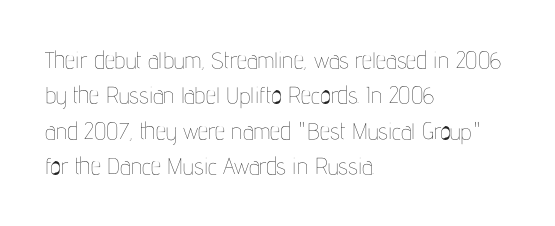
Q: Is the text bold? A: No.
Q: Is the text italic (slanted)? A: No, it is upright.
Q: Is the text underlined? A: No.
Q: How is the paragraph aligned? A: Left-aligned.
Q: Is the spacing between letters normal or unusually wide? A: Normal.
Q: Is the spacing between lines tight, normal or loose? A: Normal.
